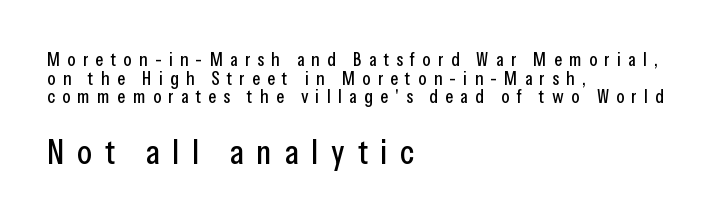
Q: Is the text italic (slanted)? A: No, it is upright.
Q: Is the typeface a serif or a sans-serif typeface? A: Sans-serif.
Q: Is the text underlined? A: No.
Q: How is the paragraph aligned? A: Left-aligned.
Q: Is the spacing between letters normal or unusually wide? A: Unusually wide.
Q: Is the spacing between lines tight, normal or loose? A: Tight.
Q: Which block of text is set in a larger size, the first (top) or the second (bottom)? A: The second (bottom) one.
Q: Width (condensed, normal, or wide)? A: Condensed.
Q: Stroke contrast? A: Low.
Q: x-height? A: Medium.
Q: Monospaced? A: No.
